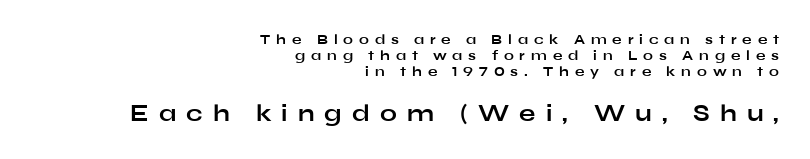
Q: Is the text bold? A: Yes.
Q: Is the text italic (slanted)? A: No, it is upright.
Q: Is the text underlined? A: No.
Q: How is the paragraph aligned? A: Right-aligned.
Q: Is the spacing between letters normal or unusually wide? A: Unusually wide.
Q: Is the spacing between lines tight, normal or loose? A: Tight.
Q: Which block of text is set in a larger size, the first (top) or the second (bottom)? A: The second (bottom) one.
